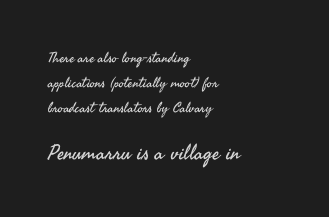
The image shows 21 px text type; set left-aligned, line spacing 1.77x, normal letter spacing, not underlined; the second (bottom) block is 1.5x larger.
